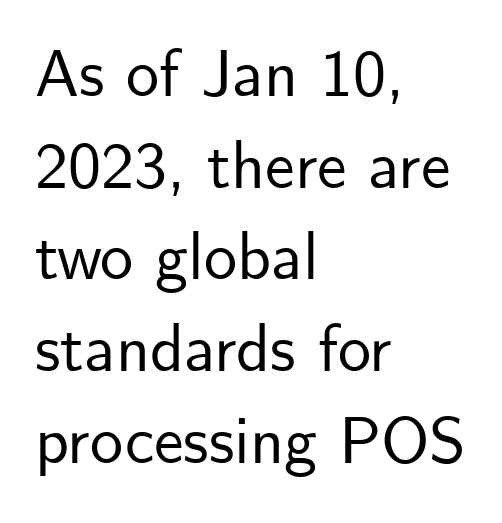
{"serif": "no", "italic": "no", "width": "normal", "stroke_contrast": "low", "x_height": "small", "monospaced": "no", "underline": "no", "align": "left", "line_spacing": "normal", "line_spacing_ratio": 1.39, "letter_spacing": "normal", "letter_spacing_em": 0.0, "glyph_px": 66}
